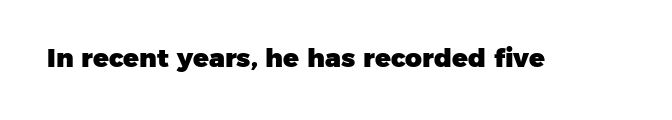
The image shows 26 px bold type; set normal letter spacing, not underlined.
